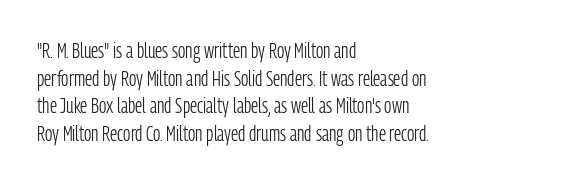
The image shows 21 px text type, upright; set left-aligned, normal line spacing (1.32x), normal letter spacing, not underlined.
